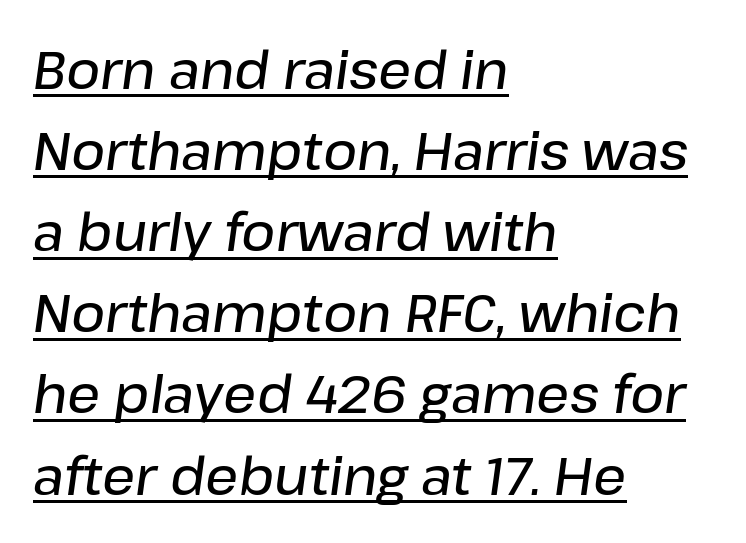
The image shows 52 px semibold type, italic (leaning right); set left-aligned, normal line spacing (1.56x), normal letter spacing, underlined; low stroke contrast and a medium x-height.
